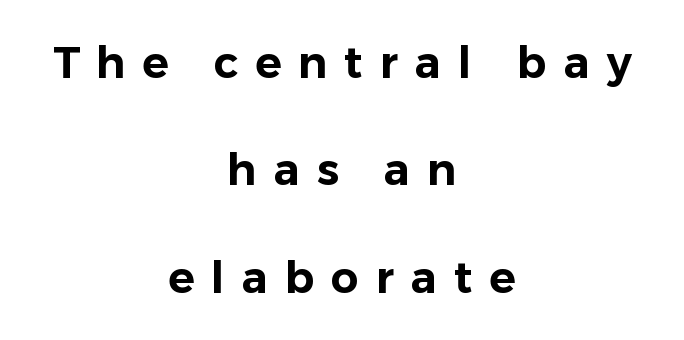
Letterform terminals end flat and unadorned throughout the passage. Compared with typical body copy, the letter spacing here is much looser. Has an underline been added? It has not. These lines stand farther apart than default settings would place them.
